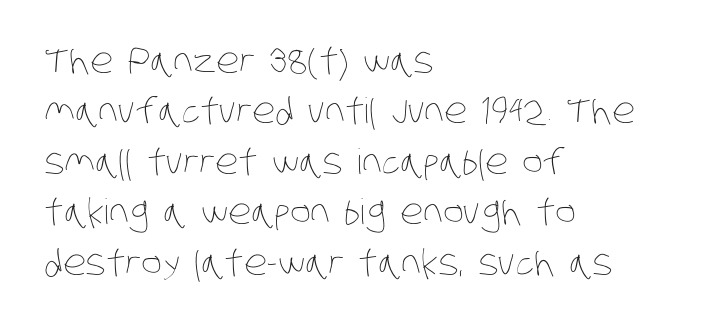
The setting favours the left margin, as ordinary paragraphs usually do. Tracking here is standard; glyphs follow each other at the usual distance. These lines are rendered in a variable-pitch font. The baseline area is clear.
